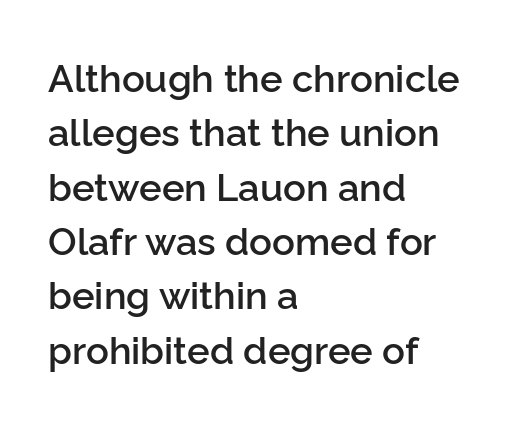
The image shows 38 px semibold sans-serif type, upright; set left-aligned, normal line spacing (1.43x), normal letter spacing, not underlined; low stroke contrast and a medium x-height.
